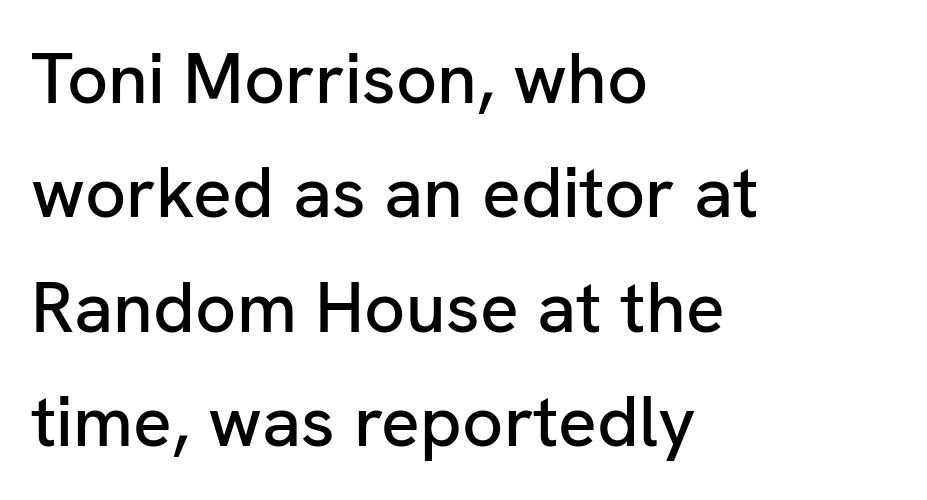
The image shows 72 px sans-serif type, upright; set left-aligned, normal line spacing (1.59x), normal letter spacing, not underlined; low stroke contrast and a medium x-height.
